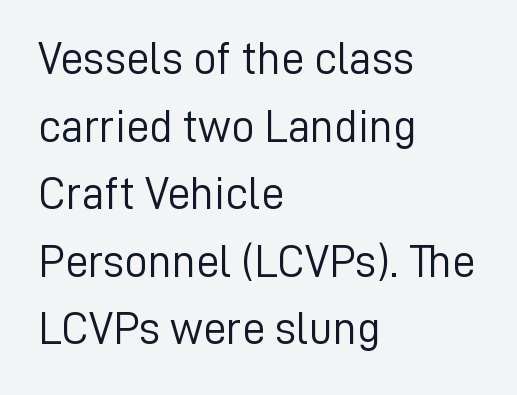
Q: Is the text bold? A: No.
Q: Is the text italic (slanted)? A: No, it is upright.
Q: Is the typeface a serif or a sans-serif typeface? A: Sans-serif.
Q: Is the text underlined? A: No.
Q: How is the paragraph aligned? A: Left-aligned.
Q: Is the spacing between letters normal or unusually wide? A: Normal.
Q: Is the spacing between lines tight, normal or loose? A: Normal.
Q: Width (condensed, normal, or wide)? A: Normal.
Q: Stroke contrast? A: Low.
Q: x-height? A: Medium.
Q: Monospaced? A: No.
